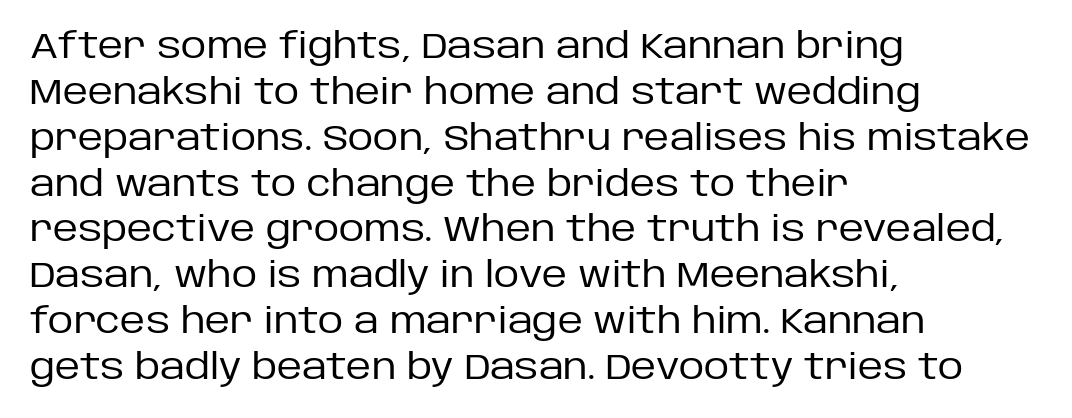
{"serif": "no", "italic": "no", "bold": "no", "weight": "regular", "width": "normal", "stroke_contrast": "low", "x_height": "large", "monospaced": "no", "underline": "no", "align": "left", "line_spacing": "normal", "line_spacing_ratio": 1.31, "letter_spacing": "normal", "letter_spacing_em": 0.0, "glyph_px": 35}
